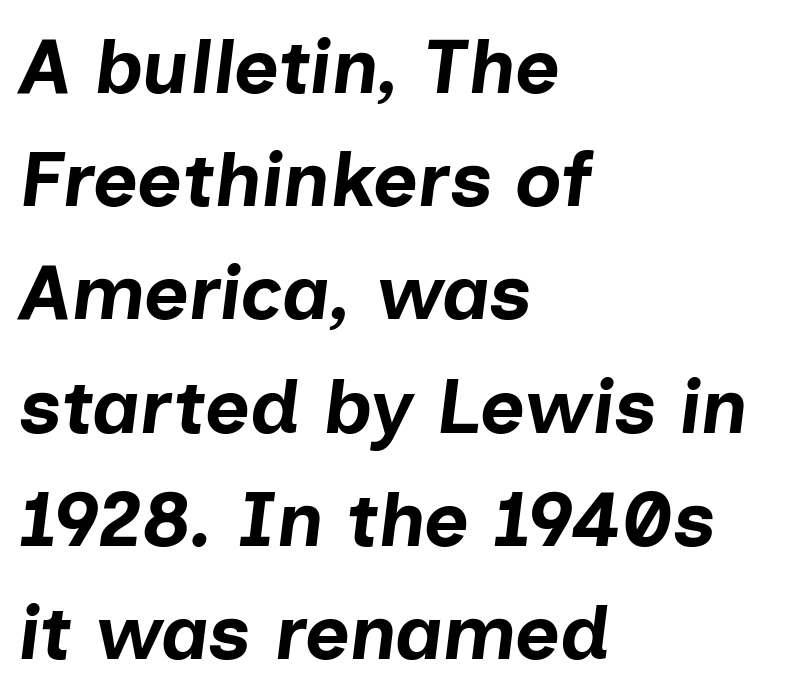
{"italic": "yes", "lean": "right", "slant_degrees": 7, "bold": "yes", "weight": "bold", "width": "normal", "stroke_contrast": "low", "x_height": "medium", "monospaced": "no", "underline": "no", "align": "left", "line_spacing": "normal", "line_spacing_ratio": 1.47, "letter_spacing": "normal", "letter_spacing_em": 0.0, "glyph_px": 77}
